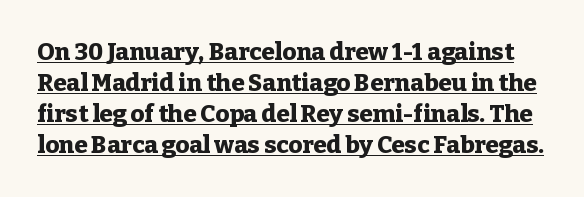
Each line of the rendering has a horizontal stroke beneath the glyphs. Does the lettering tilt? It doesn't — this is upright. Short note: letters normally spaced. The font is running at its bold setting. A typesetter would call this leading conventional body-copy spacing.
